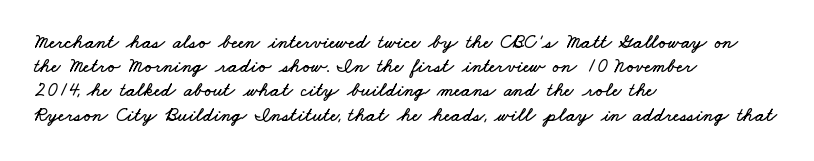
The image shows 20 px text type; set left-aligned, line spacing 1.21x, normal letter spacing, not underlined.
